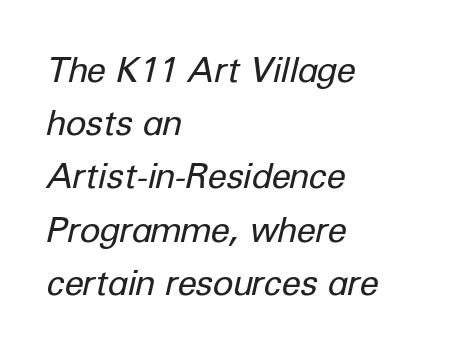
The image shows 35 px regular-weight type, italic (leaning right); set left-aligned, normal line spacing (1.52x), normal letter spacing, not underlined; low stroke contrast and a medium x-height.
